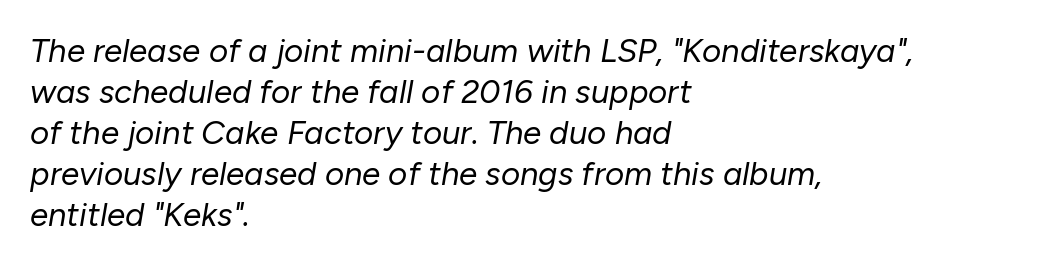
Q: Is the text bold? A: No.
Q: Is the text italic (slanted)? A: Yes, it leans right by about 10 degrees.
Q: Is the text underlined? A: No.
Q: How is the paragraph aligned? A: Left-aligned.
Q: Is the spacing between letters normal or unusually wide? A: Normal.
Q: Width (condensed, normal, or wide)? A: Normal.
Q: Stroke contrast? A: Low.
Q: x-height? A: Medium.
Q: Monospaced? A: No.
